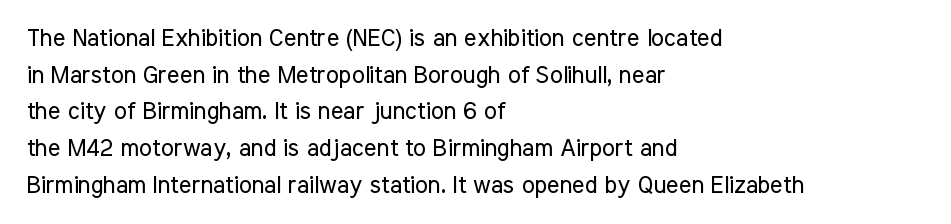
Q: Is the text bold? A: No.
Q: Is the text italic (slanted)? A: No, it is upright.
Q: Is the text underlined? A: No.
Q: How is the paragraph aligned? A: Left-aligned.
Q: Is the spacing between letters normal or unusually wide? A: Normal.
Q: Is the spacing between lines tight, normal or loose? A: Normal.
